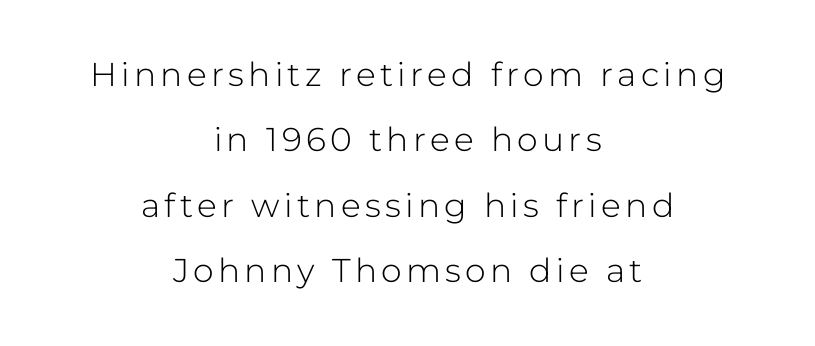
Q: Is the text bold? A: No.
Q: Is the text italic (slanted)? A: No, it is upright.
Q: Is the typeface a serif or a sans-serif typeface? A: Sans-serif.
Q: Is the text underlined? A: No.
Q: How is the paragraph aligned? A: Centered.
Q: Is the spacing between lines tight, normal or loose? A: Loose.
Q: Width (condensed, normal, or wide)? A: Normal.
Q: Stroke contrast? A: Low.
Q: x-height? A: Medium.
Q: Monospaced? A: No.
